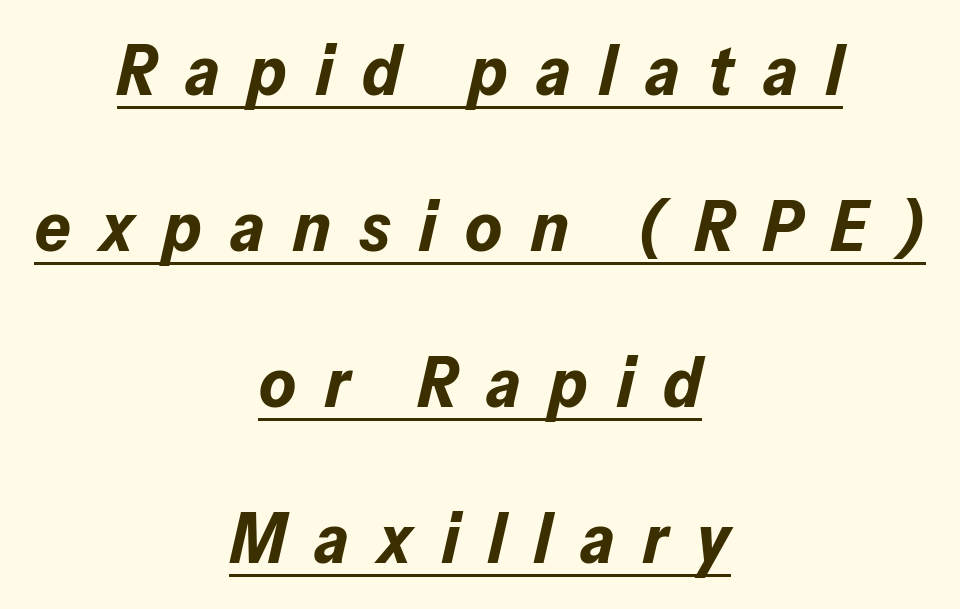
The image shows 70 px bold type, italic (leaning right); set centered, loose line spacing (2.23x), unusually wide letter spacing (+0.41 em), underlined; low stroke contrast and a medium x-height.
